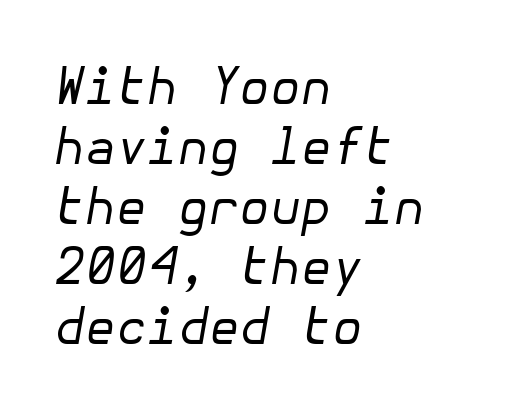
Q: Is the text bold? A: No.
Q: Is the text italic (slanted)? A: Yes, it leans right by about 10 degrees.
Q: Is the text underlined? A: No.
Q: How is the paragraph aligned? A: Left-aligned.
Q: Is the spacing between letters normal or unusually wide? A: Normal.
Q: Width (condensed, normal, or wide)? A: Normal.
Q: Stroke contrast? A: Low.
Q: x-height? A: Medium.
